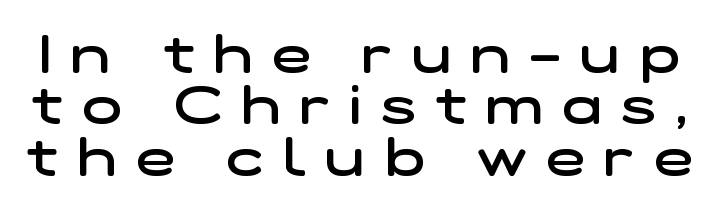
Q: Is the text bold? A: Semi-bold.
Q: Is the typeface a serif or a sans-serif typeface? A: Sans-serif.
Q: Is the text underlined? A: No.
Q: Is the spacing between letters normal or unusually wide? A: Unusually wide.
Q: Is the spacing between lines tight, normal or loose? A: Tight.
Q: Width (condensed, normal, or wide)? A: Wide.
Q: Stroke contrast? A: Low.
Q: x-height? A: Medium.
Q: Monospaced? A: No.
